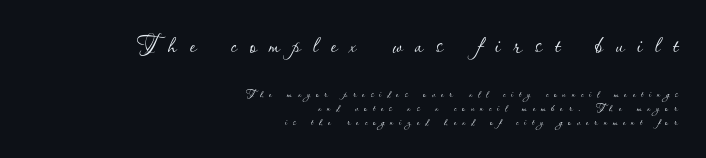
Reading down the block, your eye finds every line finishing at a fixed right position. Nothing heavy about these letters — not bold at all. Display-style spreading of the glyphs; the letterfit is very open. The space beneath each line is pristine and unruled.
